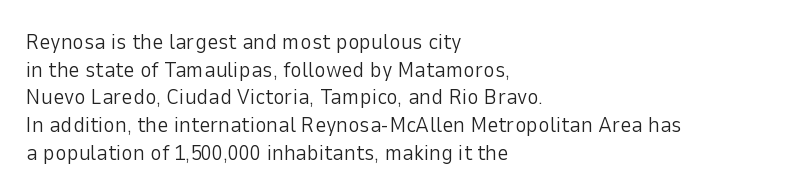
The typeface has the unassuming heft of standard copy or less. Vertical strokes here are truly vertical. A clean baseline with only descenders dipping below it. Default kerning and tracking; the words read as compact shapes.
